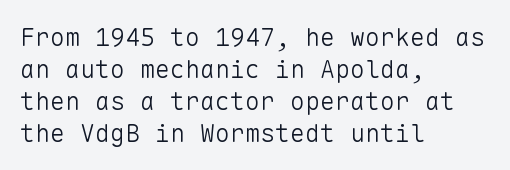
Q: Is the text bold? A: No.
Q: Is the text italic (slanted)? A: No, it is upright.
Q: Is the text underlined? A: No.
Q: How is the paragraph aligned? A: Left-aligned.
Q: Is the spacing between letters normal or unusually wide? A: Normal.
Q: Is the spacing between lines tight, normal or loose? A: Normal.
